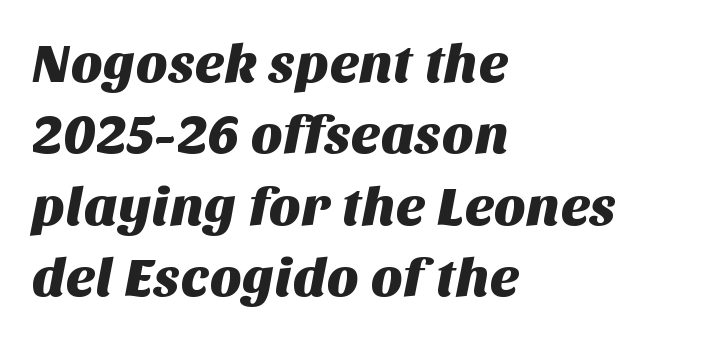
How would I describe the line gaps? Plain and ordinary. This rendering leaves character spacing at its baseline value. No feet cap the strokes, marking this as sans-serif type. Here the designer chose a conventional face with non-uniform glyph widths.
